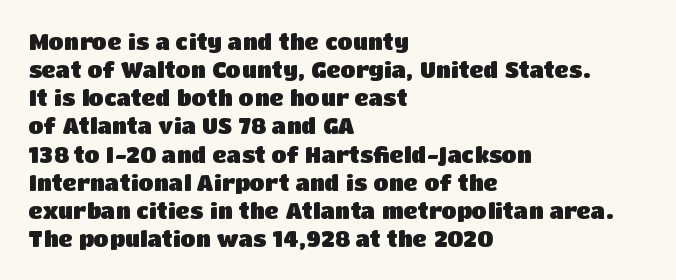
The image shows 22 px bold type, upright; set left-aligned, normal line spacing (1.28x), normal letter spacing, not underlined.
